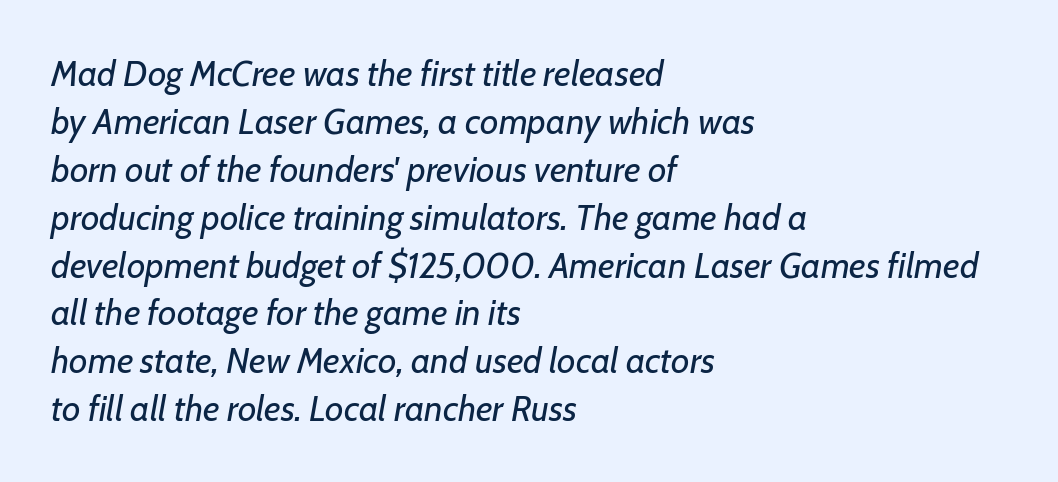
Descenders hang freely into open space. Stems and bowls with no extra thickness — not bold. Casual observation: everything's shoved over to the left. Each word holds together tightly as a unit, with standard inter-letter gaps. The specimen reads as italic at a glance.
